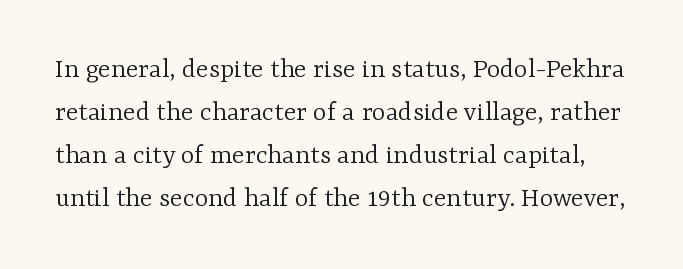
{"serif": "yes", "italic": "no", "bold": "no", "weight": "light", "width": "normal", "stroke_contrast": "low", "x_height": "medium", "monospaced": "no", "underline": "no", "line_spacing": "normal", "line_spacing_ratio": 1.48, "letter_spacing": "normal", "letter_spacing_em": 0.0, "glyph_px": 29}
